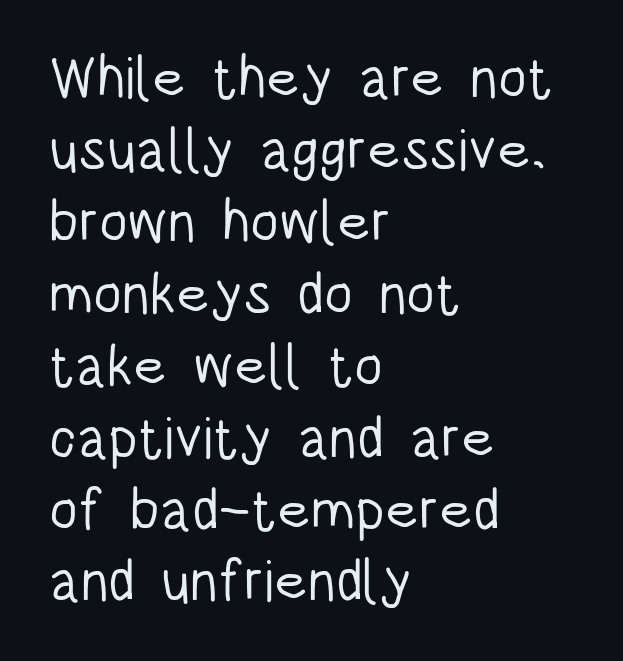
Q: Is the text bold? A: No.
Q: Is the text italic (slanted)? A: No, it is upright.
Q: Is the typeface a serif or a sans-serif typeface? A: Sans-serif.
Q: Is the text underlined? A: No.
Q: How is the paragraph aligned? A: Left-aligned.
Q: Is the spacing between letters normal or unusually wide? A: Normal.
Q: Width (condensed, normal, or wide)? A: Condensed.
Q: Stroke contrast? A: Low.
Q: x-height? A: Large.
Q: Monospaced? A: No.
